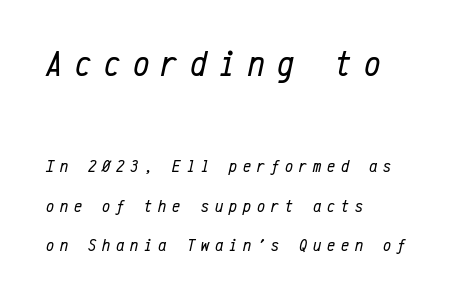
The letters march in equal steps, a hallmark of fixed-pitch type. Style check: oblique. Horizontal alignment here is leftward, the default for most running prose. Visually, the top section dominates because its glyphs are scaled up.
